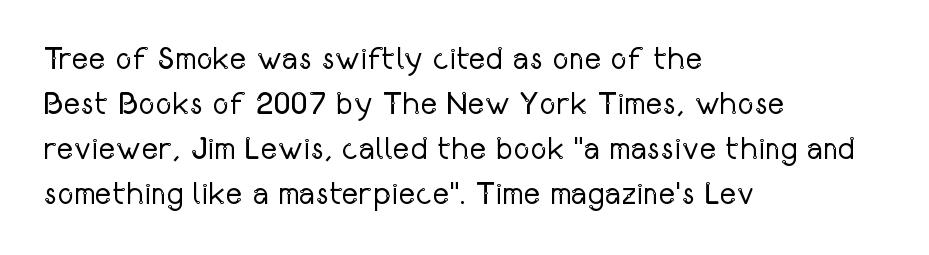
{"serif": "no", "italic": "no", "bold": "no", "weight": "regular", "width": "condensed", "stroke_contrast": "low", "x_height": "medium", "monospaced": "no", "underline": "no", "align": "left", "line_spacing": "normal", "line_spacing_ratio": 1.41, "letter_spacing": "normal", "letter_spacing_em": 0.0, "glyph_px": 32}
